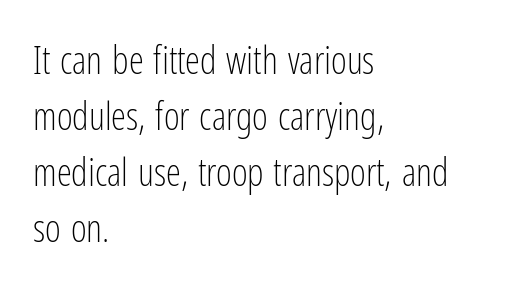
Q: Is the text bold? A: No.
Q: Is the text italic (slanted)? A: No, it is upright.
Q: Is the typeface a serif or a sans-serif typeface? A: Sans-serif.
Q: Is the text underlined? A: No.
Q: How is the paragraph aligned? A: Left-aligned.
Q: Is the spacing between letters normal or unusually wide? A: Normal.
Q: Is the spacing between lines tight, normal or loose? A: Normal.
Q: Width (condensed, normal, or wide)? A: Condensed.
Q: Stroke contrast? A: Low.
Q: x-height? A: Medium.
Q: Monospaced? A: No.
